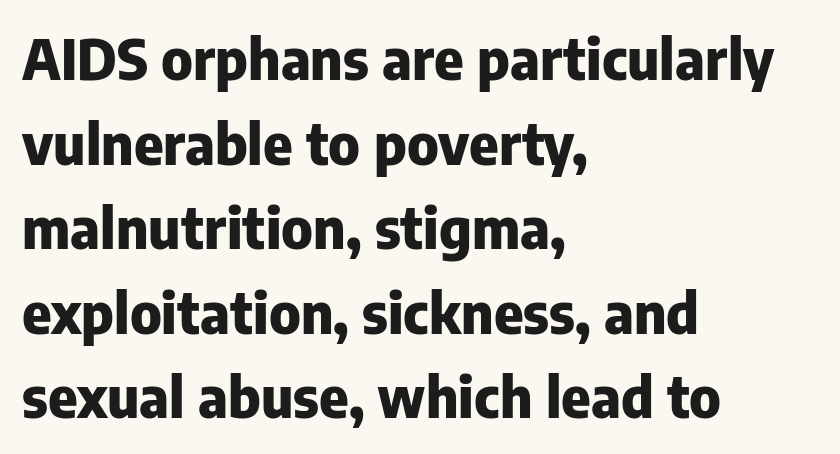
The image shows 56 px heavy sans-serif type, upright; set left-aligned, normal line spacing (1.51x), normal letter spacing, not underlined; low stroke contrast and a medium x-height.
